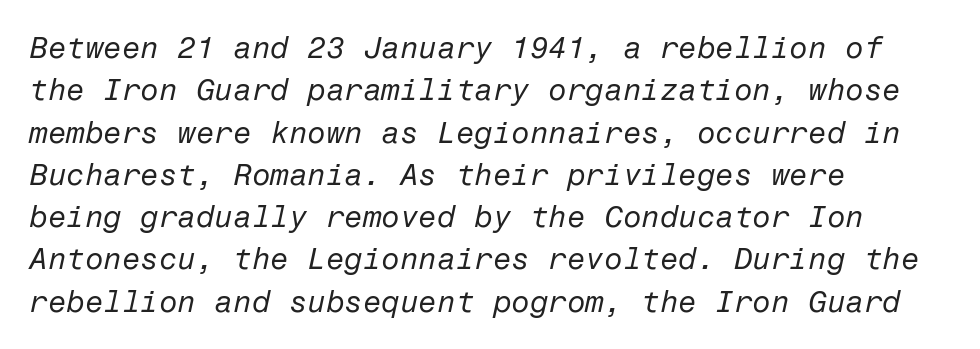
The letters are slanted; this is an italic face. The paragraph shown leans on its left margin. If you measured baseline to baseline, you'd find a middling distance. Here the glyphs are tracked normally, forming tight word shapes. Stroke thickness stays within the range of a standard reading face or lighter.
